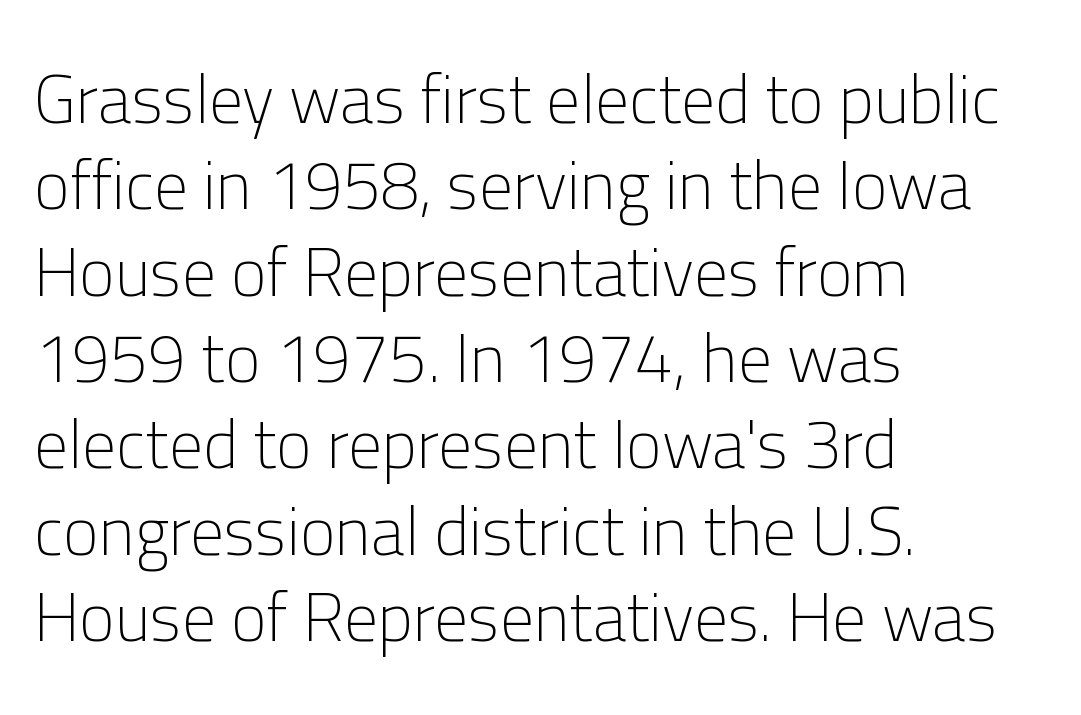
The lines sit at an ordinary, default distance from one another. The cut favours lightness, reaching ordinary text weight at its darkest. Does extra space separate the letters? No, they use regular spacing. Reading down the block, your eye returns to a fixed left position each line.
